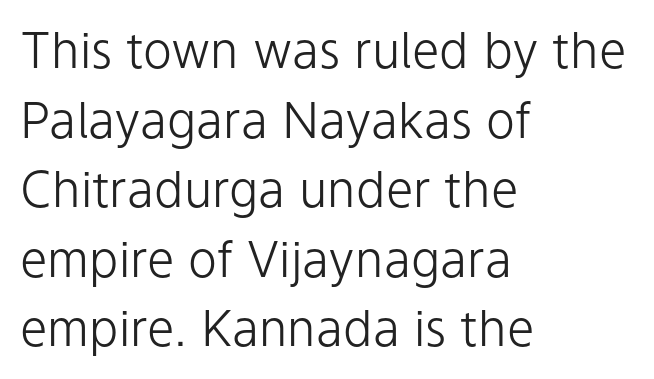
If you drew a line through each stem, it would be perfectly vertical. The vertical gap from one line to the next is medium. Standard letterfit; no display-style spreading of the glyphs. Letterform terminals end flat and unadorned throughout the passage. One-word summary of the alignment: left. Glance below the letters and you will spot only blank space.
